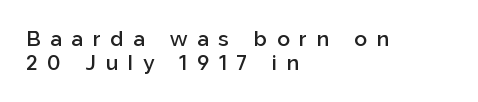
{"italic": "no", "bold": "semi", "underline": "no", "align": "left", "line_spacing_ratio": 1.16, "letter_spacing": "wide", "letter_spacing_em": 0.47, "glyph_px": 21}
